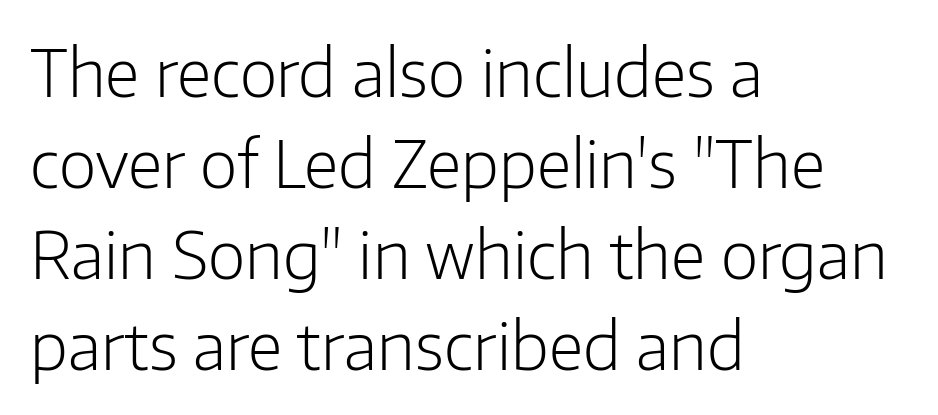
Type without underlining. Every stem runs plumb, perpendicular to the baseline. Nobody touched the tracking dial on this one. Classification — sans serif. Leading matches the norm, producing a regular column.
